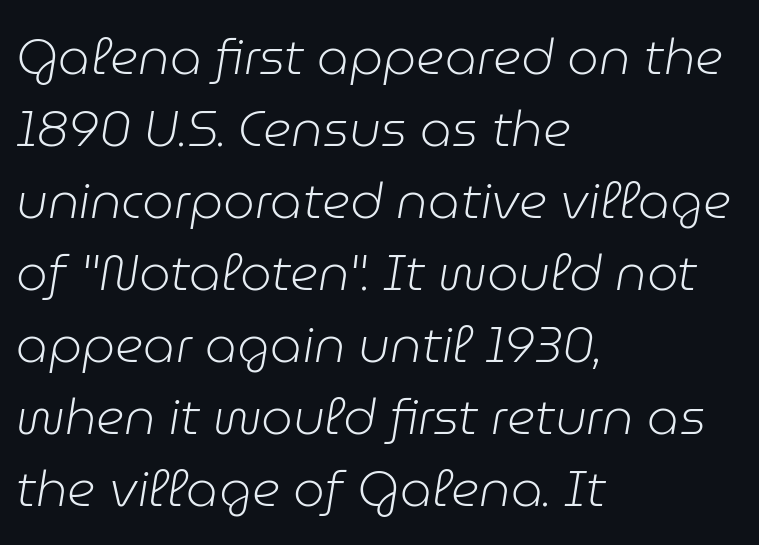
{"italic": "yes", "lean": "right", "slant_degrees": 9, "bold": "no", "weight": "light", "width": "normal", "stroke_contrast": "low", "x_height": "medium", "monospaced": "no", "underline": "no", "align": "left", "line_spacing": "normal", "line_spacing_ratio": 1.44, "letter_spacing": "normal", "letter_spacing_em": 0.0, "glyph_px": 50}
